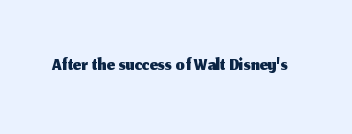
The image shows 29 px sans-serif type, upright; set normal letter spacing, not underlined; medium stroke contrast and a medium x-height.
